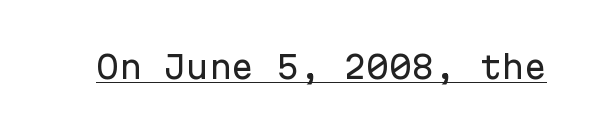
{"serif": "no", "italic": "no", "width": "normal", "stroke_contrast": "low", "x_height": "medium", "monospaced": "yes", "underline": "yes", "letter_spacing": "normal", "letter_spacing_em": 0.0, "glyph_px": 30}
